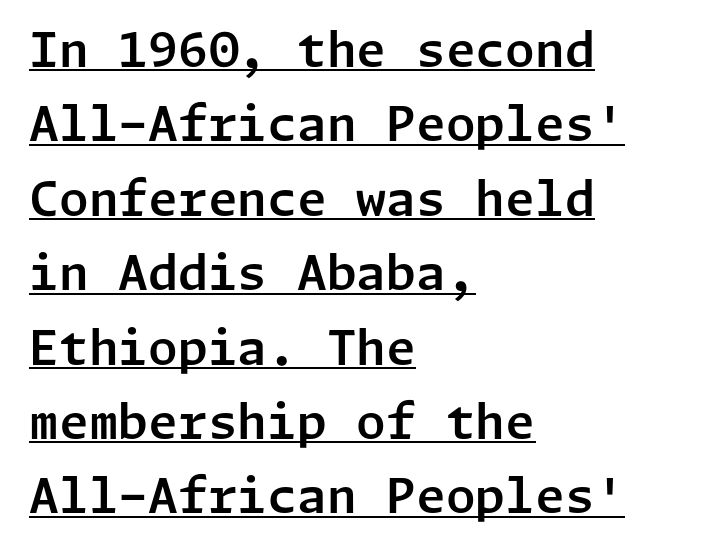
Q: Is the text italic (slanted)? A: No, it is upright.
Q: Is the typeface a serif or a sans-serif typeface? A: Sans-serif.
Q: Is the text underlined? A: Yes.
Q: How is the paragraph aligned? A: Left-aligned.
Q: Is the spacing between letters normal or unusually wide? A: Normal.
Q: Is the spacing between lines tight, normal or loose? A: Normal.
Q: Width (condensed, normal, or wide)? A: Normal.
Q: Stroke contrast? A: Low.
Q: x-height? A: Medium.
